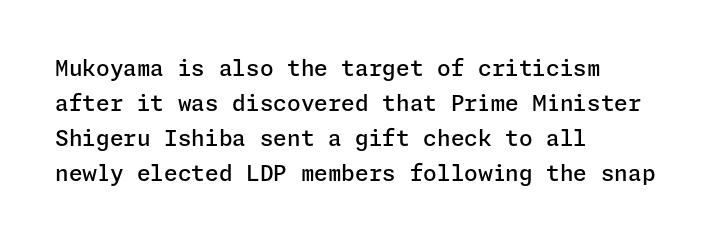
Rows of type keep a routine distance in the vertical direction. Tracking here is standard; glyphs follow each other at the usual distance. Ascenders rise straight up at ninety degrees. A fair bit of extra ink — the face is semibold, not bold.
